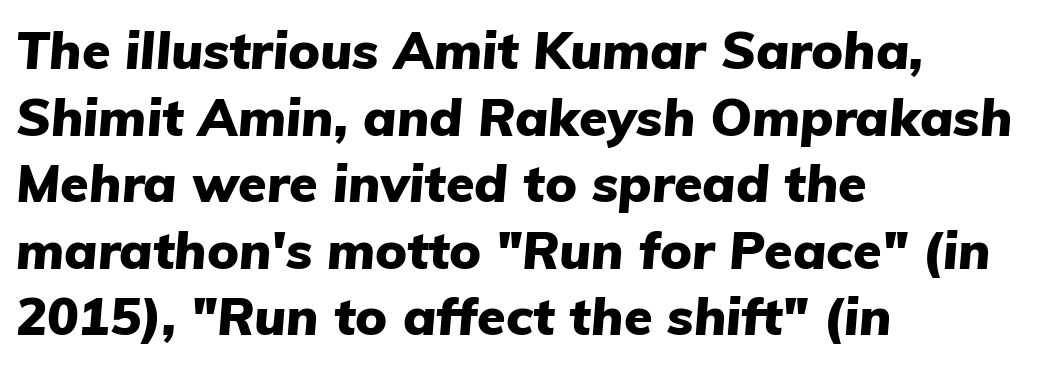
Q: Is the text bold? A: Yes.
Q: Is the text italic (slanted)? A: Yes, it leans right by about 5 degrees.
Q: Is the text underlined? A: No.
Q: How is the paragraph aligned? A: Left-aligned.
Q: Is the spacing between letters normal or unusually wide? A: Normal.
Q: Is the spacing between lines tight, normal or loose? A: Normal.
Q: Width (condensed, normal, or wide)? A: Normal.
Q: Stroke contrast? A: Low.
Q: x-height? A: Medium.
Q: Monospaced? A: No.
